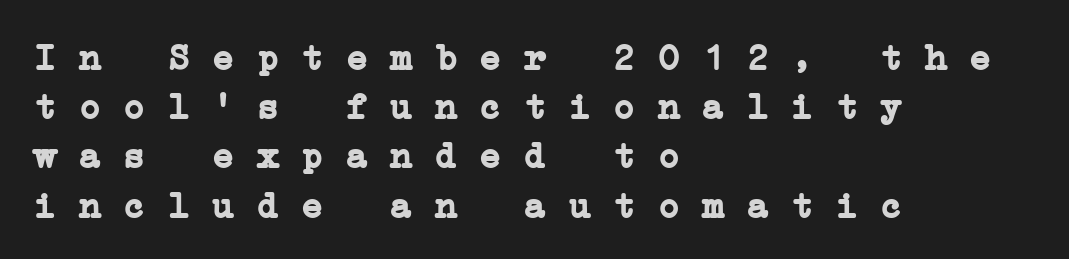
Q: Is the text bold? A: Yes.
Q: Is the typeface a serif or a sans-serif typeface? A: Serif.
Q: Is the text underlined? A: No.
Q: How is the paragraph aligned? A: Left-aligned.
Q: Is the spacing between letters normal or unusually wide? A: Normal.
Q: Is the spacing between lines tight, normal or loose? A: Normal.
Q: Width (condensed, normal, or wide)? A: Wide.
Q: Stroke contrast? A: Low.
Q: x-height? A: Medium.
Q: Monospaced? A: Yes.
